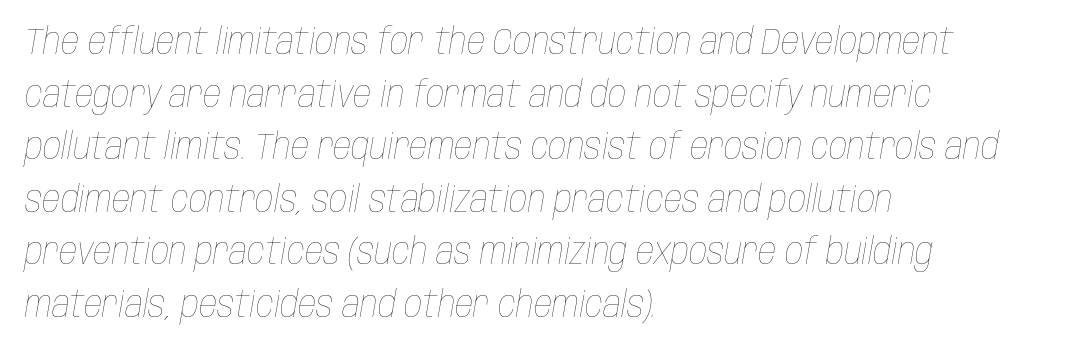
The image shows 36 px thin, condensed type, italic (leaning right); set left-aligned, normal line spacing (1.46x), normal letter spacing, not underlined; low stroke contrast and a large x-height.
